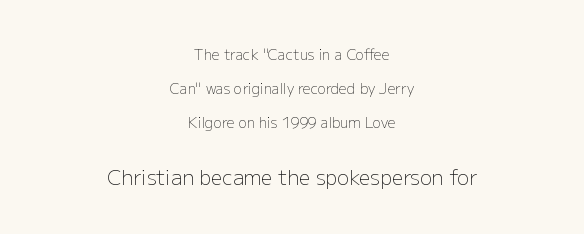
One-word summary of the alignment: center. No extra ink here — the face is not bold. How are the letters spaced? Ordinarily, with no added tracking. Type size steps up from the first block to the second. Each new line begins a long way beneath the previous one. Letters rest on an invisible, unmarked baseline.
